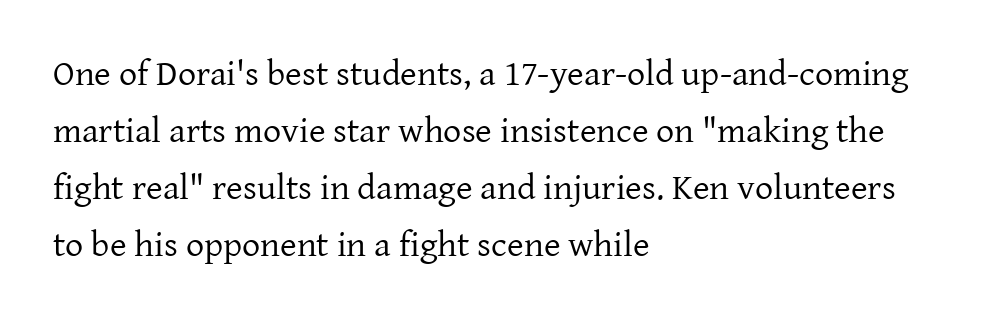
The image shows 36 px regular-weight serif type, upright; set left-aligned, normal line spacing (1.58x), normal letter spacing, not underlined; low stroke contrast and a medium x-height.
